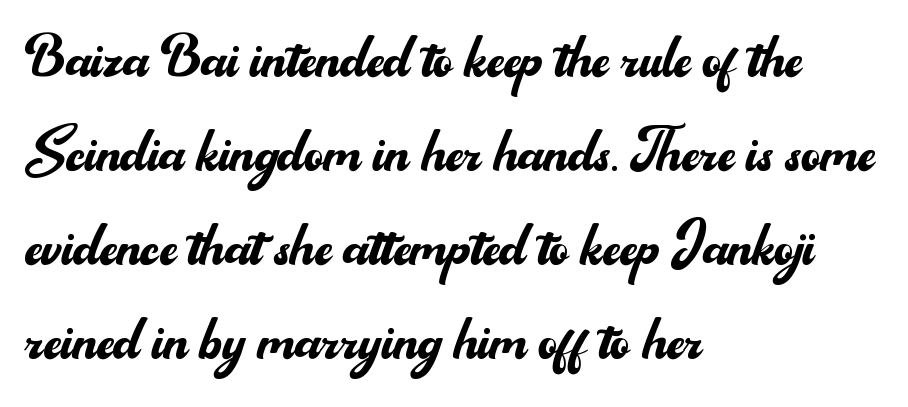
{"serif": "no", "bold": "no", "weight": "regular", "width": "normal", "stroke_contrast": "medium", "x_height": "small", "monospaced": "no", "underline": "no", "align": "left", "line_spacing": "normal", "line_spacing_ratio": 1.27, "letter_spacing": "normal", "letter_spacing_em": 0.0, "glyph_px": 74}
